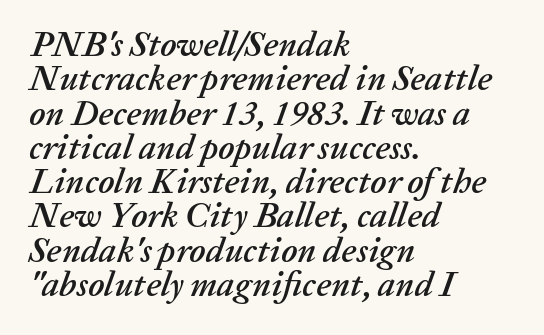
Q: Is the text italic (slanted)? A: Yes, it leans right by about 20 degrees.
Q: Is the text underlined? A: No.
Q: How is the paragraph aligned? A: Left-aligned.
Q: Is the spacing between letters normal or unusually wide? A: Normal.
Q: Is the spacing between lines tight, normal or loose? A: Tight.
Q: Width (condensed, normal, or wide)? A: Normal.
Q: Stroke contrast? A: Low.
Q: x-height? A: Medium.
Q: Monospaced? A: No.
